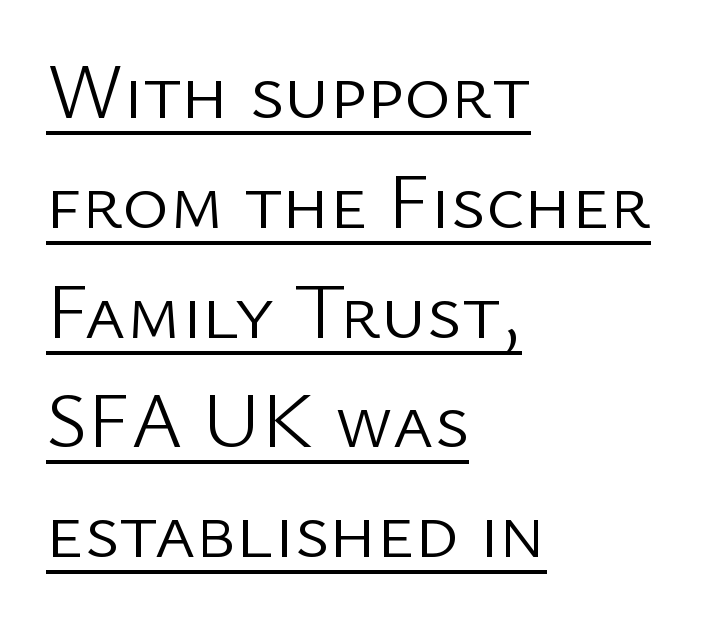
The image shows 79 px light sans-serif type, upright; set left-aligned, normal line spacing (1.39x), normal letter spacing, underlined; low stroke contrast and a medium x-height.
